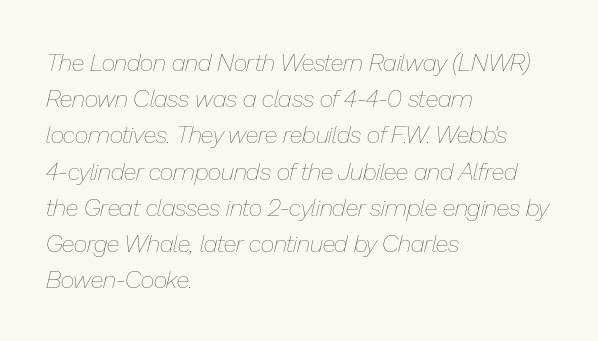
Reading down the block, your eye returns to a fixed left position each line. Stems here are at most as thick as an everyday book face. Does extra space separate the letters? No, they use regular spacing. Italic? Definitely — the glyphs are oblique. Rule under the text: the space is simply empty.
